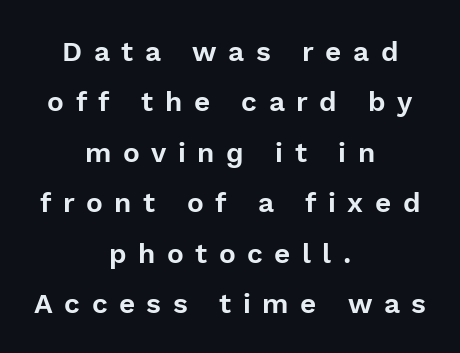
{"serif": "no", "italic": "no", "width": "normal", "x_height": "medium", "monospaced": "no", "underline": "no", "align": "center", "line_spacing_ratio": 1.8, "letter_spacing": "wide", "letter_spacing_em": 0.41, "glyph_px": 28}
